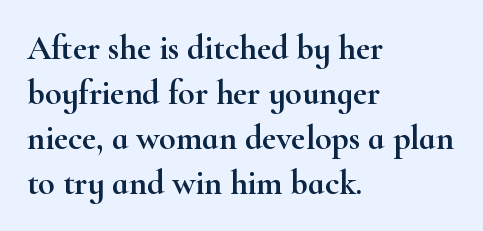
Q: Is the text italic (slanted)? A: No, it is upright.
Q: Is the typeface a serif or a sans-serif typeface? A: Serif.
Q: Is the text underlined? A: No.
Q: How is the paragraph aligned? A: Left-aligned.
Q: Is the spacing between letters normal or unusually wide? A: Normal.
Q: Is the spacing between lines tight, normal or loose? A: Normal.
Q: Width (condensed, normal, or wide)? A: Wide.
Q: Stroke contrast? A: High.
Q: x-height? A: Small.
Q: Monospaced? A: No.
